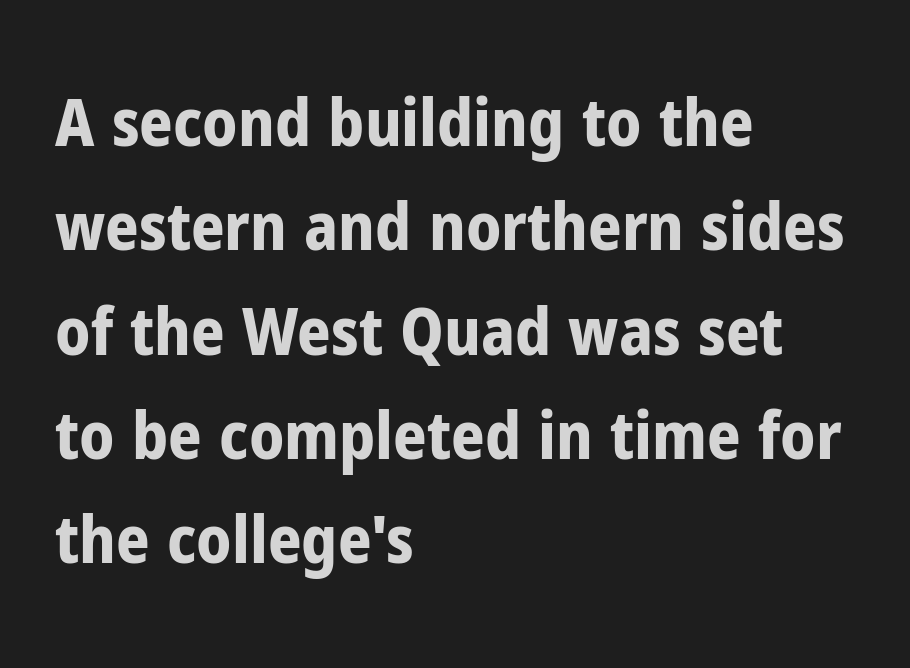
{"serif": "no", "italic": "no", "bold": "yes", "weight": "bold", "width": "condensed", "stroke_contrast": "low", "x_height": "medium", "monospaced": "no", "underline": "no", "align": "left", "line_spacing": "normal", "line_spacing_ratio": 1.58, "letter_spacing": "normal", "letter_spacing_em": 0.0, "glyph_px": 66}
